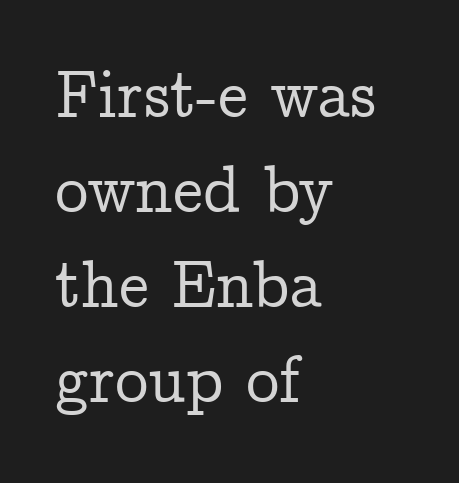
Regular leading. Is this a fixed-width face? No — the glyphs have proportional, varying widths. Only glyphs here, with clear space below each row. In CSS terms this would be text-align: left.
